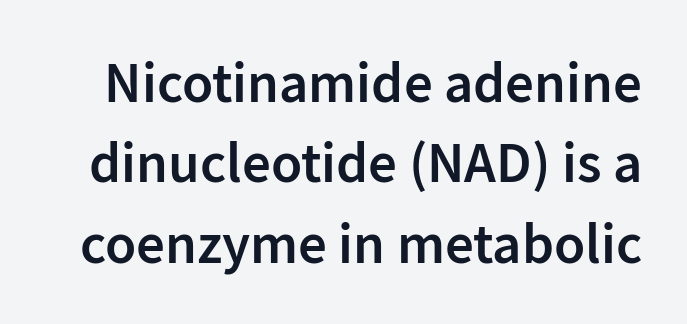
The letters stand straight up with perfectly vertical stems. The passage shown is typed in a proportional face where columns would drift. Stroke terminals: plain, sans-serif. The glyphs are unaccompanied by any horizontal stroke below them. Each new line begins a customary step beneath the previous one. Default kerning and tracking; the words read as compact shapes.
